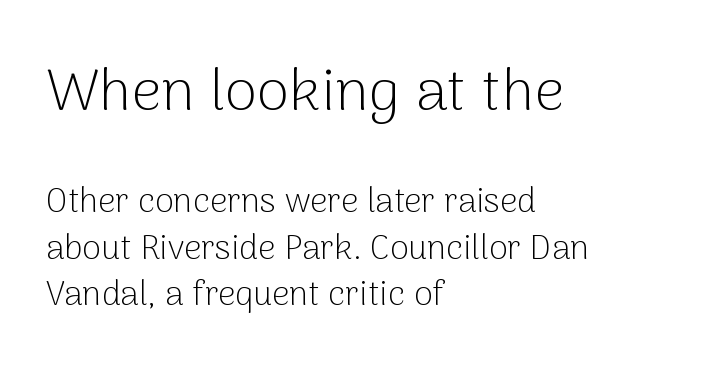
Nobody touched the tracking dial on this one. The glyphs are unaccompanied by any horizontal stroke below them. The letterforms sit at book weight or below. The composition opens big and finishes small. Does the lettering tilt? It doesn't — this is upright.
